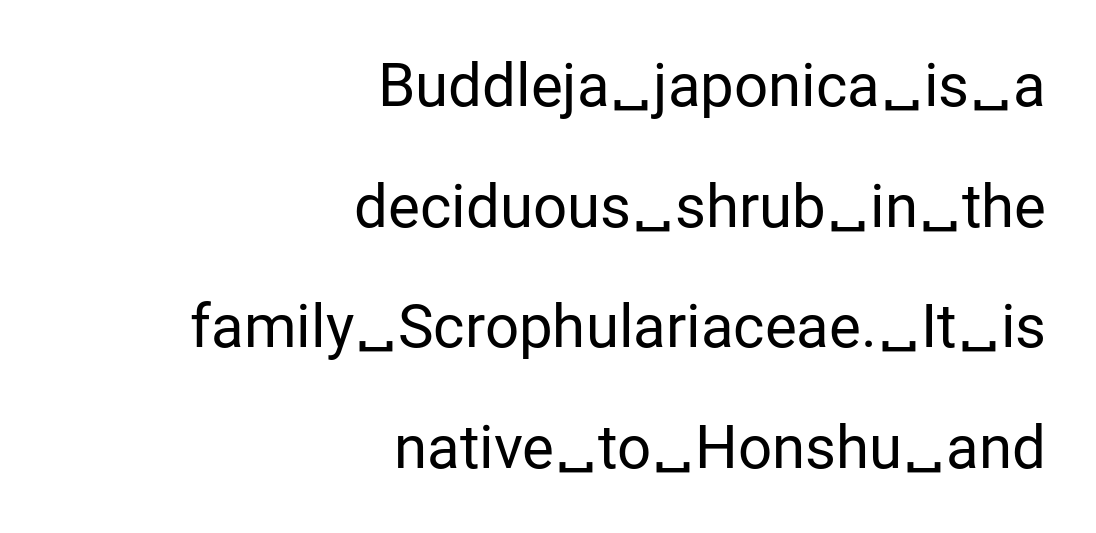
Note the varied advance widths — an 'i' is clearly narrower than an 'm'. Caption: standard tracking, unaltered. Is the type heavy? It reads as light-to-regular instead. The ragged edge is on the left, which tells us the setting is flush right. Type without underlining.
